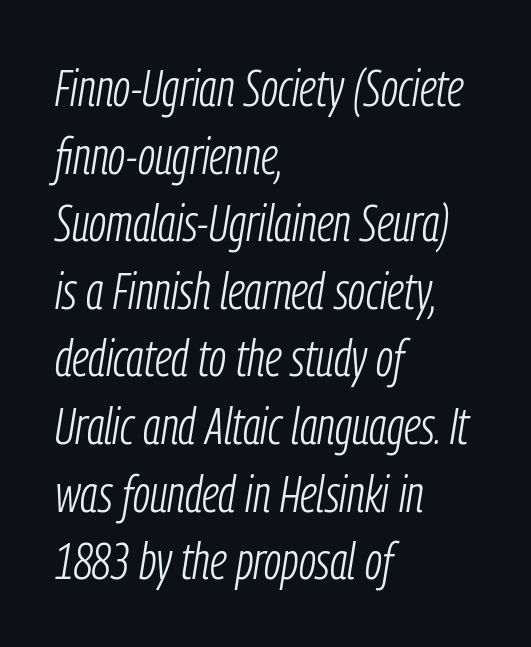
Q: Is the text bold? A: No.
Q: Is the text italic (slanted)? A: Yes, it leans right by about 9 degrees.
Q: Is the text underlined? A: No.
Q: How is the paragraph aligned? A: Left-aligned.
Q: Is the spacing between letters normal or unusually wide? A: Normal.
Q: Is the spacing between lines tight, normal or loose? A: Normal.
Q: Width (condensed, normal, or wide)? A: Condensed.
Q: Stroke contrast? A: Low.
Q: x-height? A: Medium.
Q: Monospaced? A: No.
